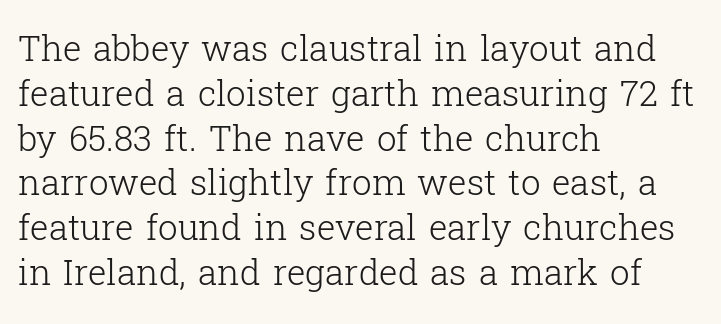
{"serif": "yes", "italic": "no", "bold": "no", "weight": "light", "width": "normal", "stroke_contrast": "low", "x_height": "medium", "monospaced": "no", "underline": "no", "align": "left", "line_spacing": "normal", "line_spacing_ratio": 1.28, "letter_spacing": "normal", "letter_spacing_em": 0.0, "glyph_px": 35}
